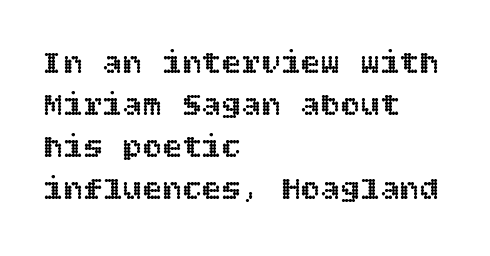
Q: Is the text italic (slanted)? A: No, it is upright.
Q: Is the text underlined? A: No.
Q: How is the paragraph aligned? A: Left-aligned.
Q: Is the spacing between letters normal or unusually wide? A: Normal.
Q: Is the spacing between lines tight, normal or loose? A: Normal.
Q: Width (condensed, normal, or wide)? A: Normal.
Q: x-height? A: Large.
